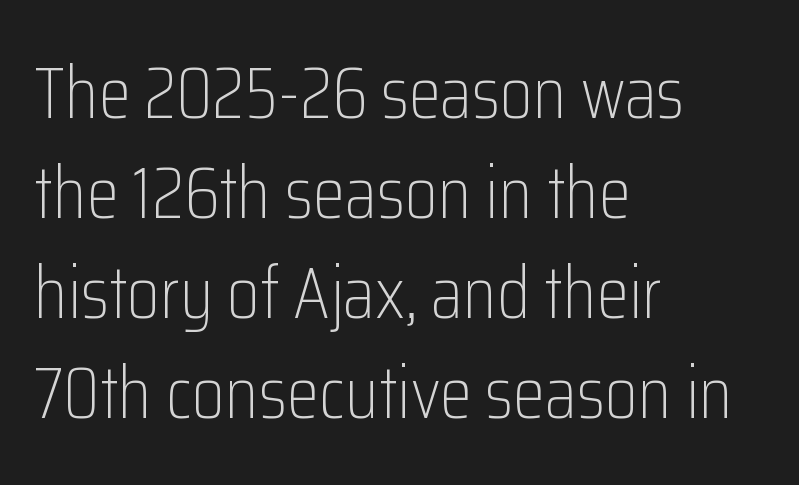
Nothing unusual about the tracking: characters are spaced as the font intends. Posture: upright roman. Baseline-to-baseline distance is the conventional proportion of letter height. Letterform terminals end flat and unadorned throughout the passage. Unmarked baselines from the first word to the last.
